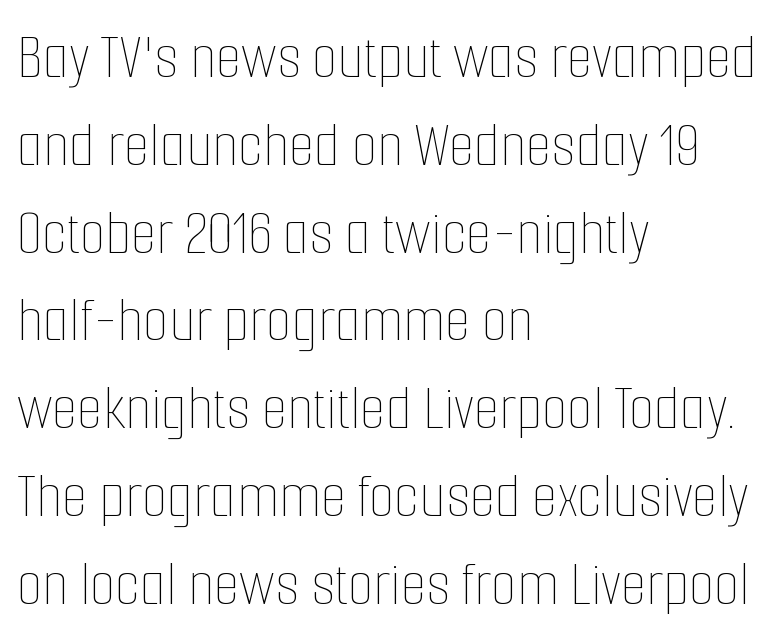
Does extra space separate the letters? No, they use regular spacing. This block has exactly the height ordinary leading produces. The typography opts for an upright posture over an oblique one. Glance below the letters and you will spot only blank space. The text block is weighted toward the left margin, trailing off unevenly rightward. Each letter keeps its own natural width here, so spacing adapts to shape.
